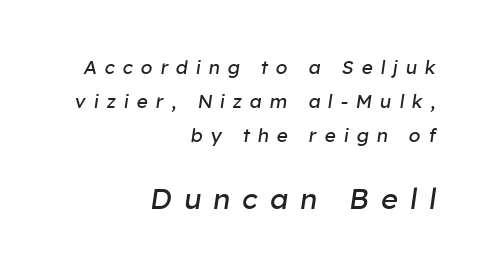
The image shows 29 px regular-weight type, italic (leaning right); set right-aligned, line spacing 1.79x, unusually wide letter spacing (+0.41 em), not underlined; the second (bottom) block is 1.53x larger; low stroke contrast and a medium x-height.
